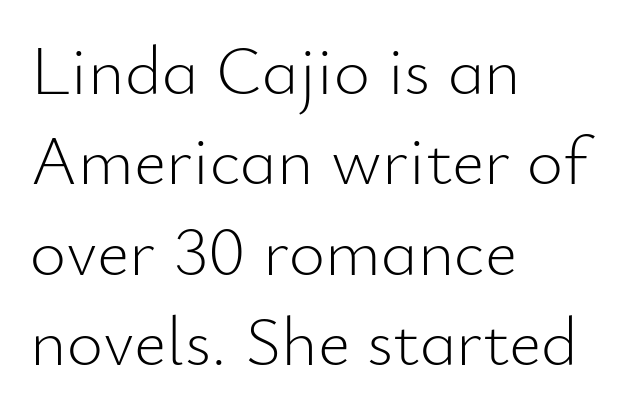
Alignment: flush left. The area under the type is left untouched. The font's upright variant was chosen for this text. Whoever set this chose a conventional vertical rhythm.
